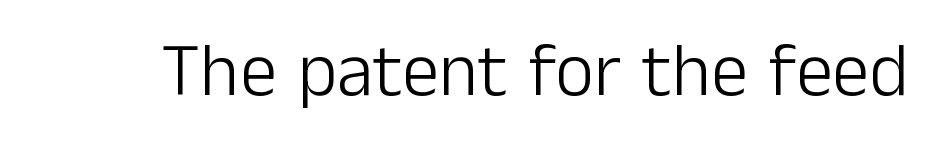
{"serif": "no", "italic": "no", "bold": "no", "weight": "light", "width": "normal", "stroke_contrast": "low", "x_height": "medium", "monospaced": "no", "underline": "no", "letter_spacing": "normal", "letter_spacing_em": 0.0, "glyph_px": 75}
